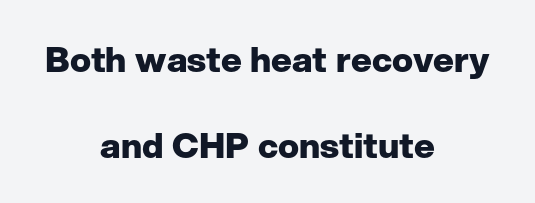
{"serif": "no", "italic": "no", "bold": "yes", "weight": "heavy", "width": "normal", "stroke_contrast": "low", "x_height": "medium", "monospaced": "no", "underline": "no", "align": "center", "line_spacing": "loose", "line_spacing_ratio": 2.45, "letter_spacing": "normal", "letter_spacing_em": 0.0, "glyph_px": 35}
